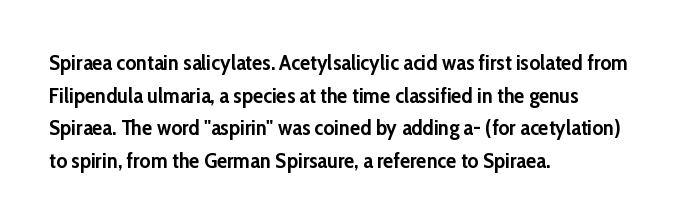
The image shows 21 px bold type, upright; set left-aligned, normal line spacing (1.55x), normal letter spacing, not underlined.
